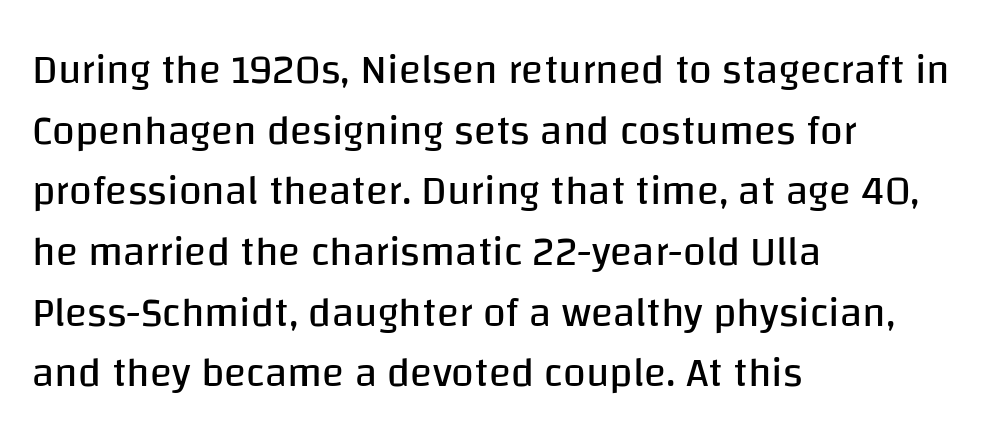
The image shows 41 px regular-weight sans-serif type, upright; set left-aligned, normal line spacing (1.48x), normal letter spacing, not underlined; low stroke contrast and a large x-height.
